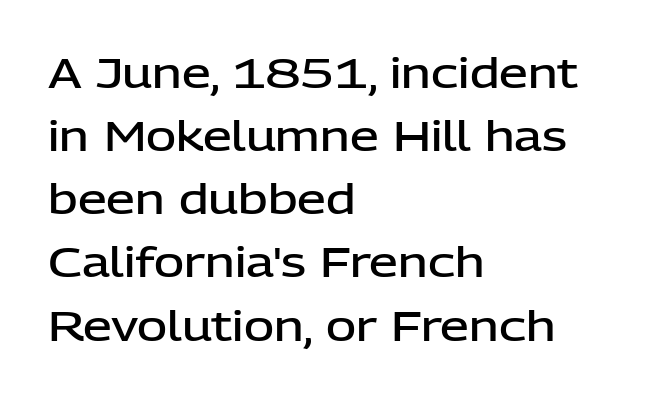
Q: Is the text bold? A: Semi-bold.
Q: Is the text italic (slanted)? A: No, it is upright.
Q: Is the typeface a serif or a sans-serif typeface? A: Sans-serif.
Q: Is the text underlined? A: No.
Q: How is the paragraph aligned? A: Left-aligned.
Q: Is the spacing between letters normal or unusually wide? A: Normal.
Q: Is the spacing between lines tight, normal or loose? A: Normal.
Q: Width (condensed, normal, or wide)? A: Normal.
Q: Stroke contrast? A: Low.
Q: x-height? A: Medium.
Q: Monospaced? A: No.
